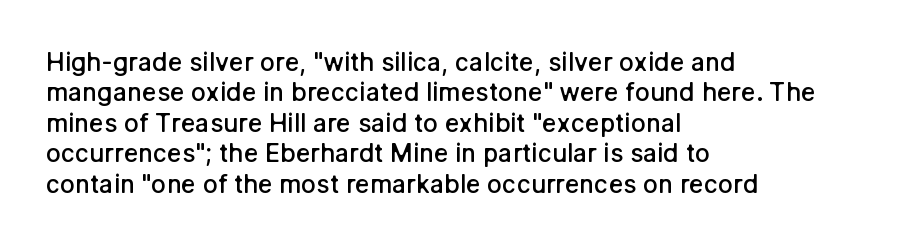
Q: Is the text bold? A: Semi-bold.
Q: Is the text italic (slanted)? A: No, it is upright.
Q: Is the text underlined? A: No.
Q: How is the paragraph aligned? A: Left-aligned.
Q: Is the spacing between letters normal or unusually wide? A: Normal.
